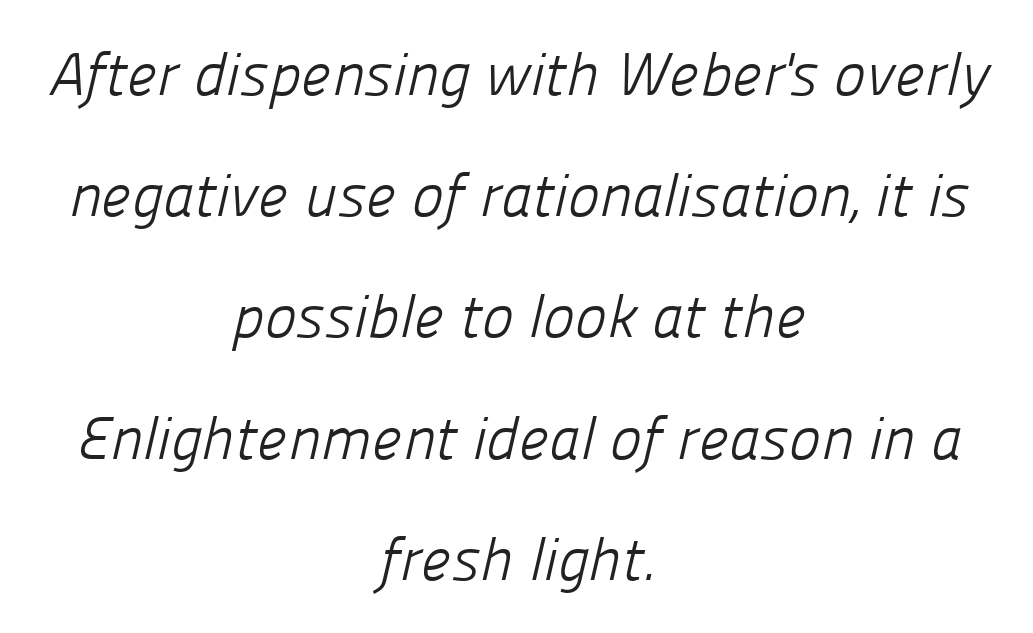
The image shows 60 px light sans-serif type; set centered, loose line spacing (2.02x), normal letter spacing, not underlined; low stroke contrast and a medium x-height.
